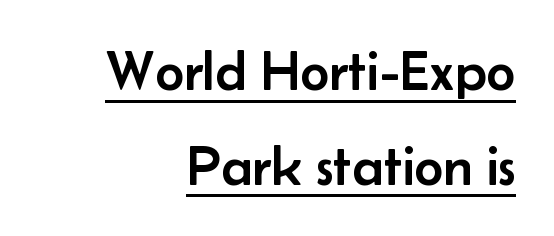
The image shows 56 px sans-serif type, upright; set right-aligned, normal line spacing (1.69x), normal letter spacing, underlined; low stroke contrast and a small x-height.
